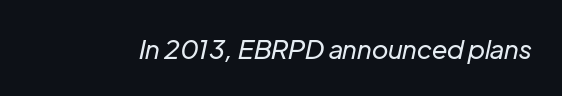
Caption: standard tracking, unaltered. Italic: yes, the glyphs are oblique. Ink coverage per letter is moderate at most. No word sits above an underline.
